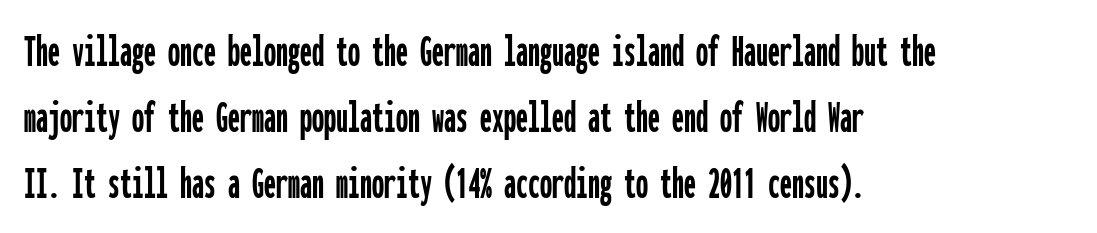
Q: Is the text italic (slanted)? A: No, it is upright.
Q: Is the typeface a serif or a sans-serif typeface? A: Sans-serif.
Q: Is the text underlined? A: No.
Q: How is the paragraph aligned? A: Left-aligned.
Q: Is the spacing between letters normal or unusually wide? A: Normal.
Q: Is the spacing between lines tight, normal or loose? A: Normal.
Q: Width (condensed, normal, or wide)? A: Condensed.
Q: Stroke contrast? A: Low.
Q: x-height? A: Medium.
Q: Monospaced? A: Yes.
